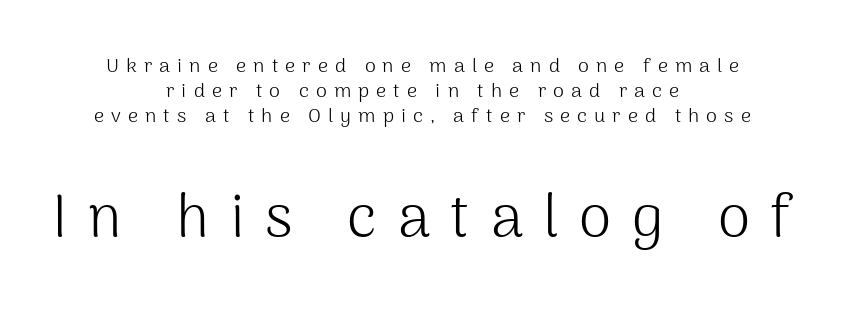
The second block has been scaled up relative to the first. Descenders are the only things crossing below the line. The designer went with a sans here, leaving each stem footless. Think of a printed novel: that variable character pitch is what you see here.
